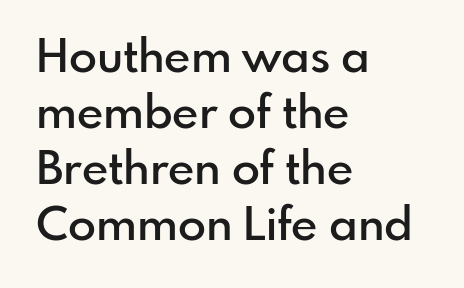
Q: Is the text bold? A: Semi-bold.
Q: Is the text italic (slanted)? A: No, it is upright.
Q: Is the typeface a serif or a sans-serif typeface? A: Sans-serif.
Q: Is the text underlined? A: No.
Q: How is the paragraph aligned? A: Left-aligned.
Q: Is the spacing between letters normal or unusually wide? A: Normal.
Q: Width (condensed, normal, or wide)? A: Normal.
Q: Stroke contrast? A: Low.
Q: x-height? A: Small.
Q: Monospaced? A: No.
